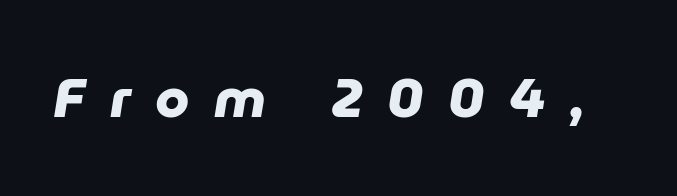
{"serif": "no", "bold": "yes", "weight": "heavy", "width": "normal", "stroke_contrast": "low", "x_height": "medium", "monospaced": "no", "underline": "no", "letter_spacing": "wide", "letter_spacing_em": 0.45, "glyph_px": 55}
